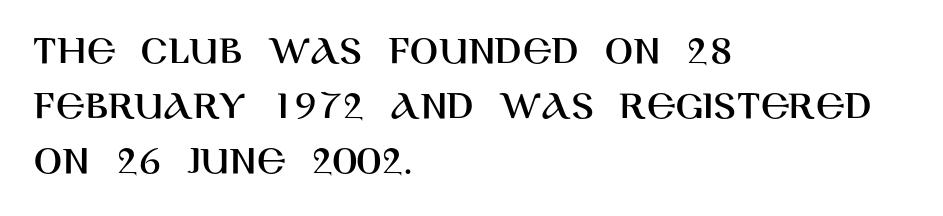
{"serif": "no", "italic": "no", "width": "normal", "stroke_contrast": "high", "x_height": "large", "monospaced": "no", "underline": "no", "align": "left", "line_spacing": "normal", "line_spacing_ratio": 1.31, "letter_spacing": "normal", "letter_spacing_em": 0.0, "glyph_px": 42}
